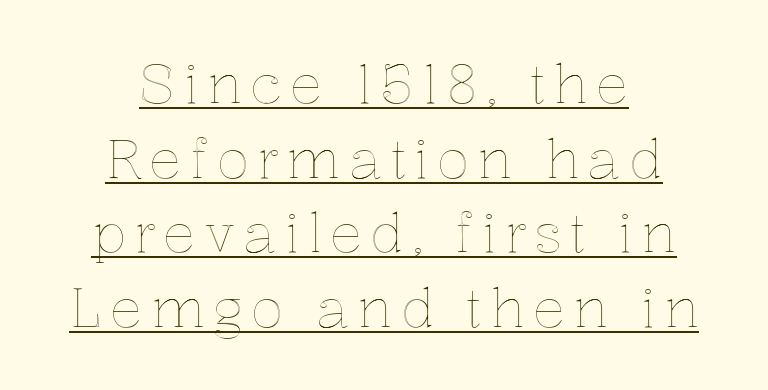
{"italic": "no", "width": "normal", "x_height": "medium", "monospaced": "no", "underline": "yes", "align": "center", "line_spacing": "normal", "line_spacing_ratio": 1.38, "glyph_px": 54}
